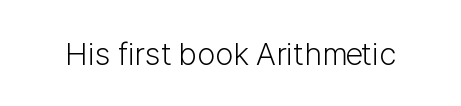
{"serif": "no", "italic": "no", "bold": "no", "weight": "light", "width": "normal", "stroke_contrast": "low", "x_height": "medium", "monospaced": "no", "underline": "no", "letter_spacing": "normal", "letter_spacing_em": 0.0, "glyph_px": 31}
